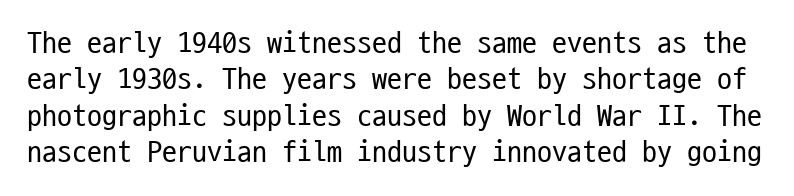
These lines are composed in type without serifs. Plain, unruled lines of type. Italic: no, the glyphs are upright roman. A light-to-regular cut is what we see here. There is no visible air inserted between adjacent glyphs.
